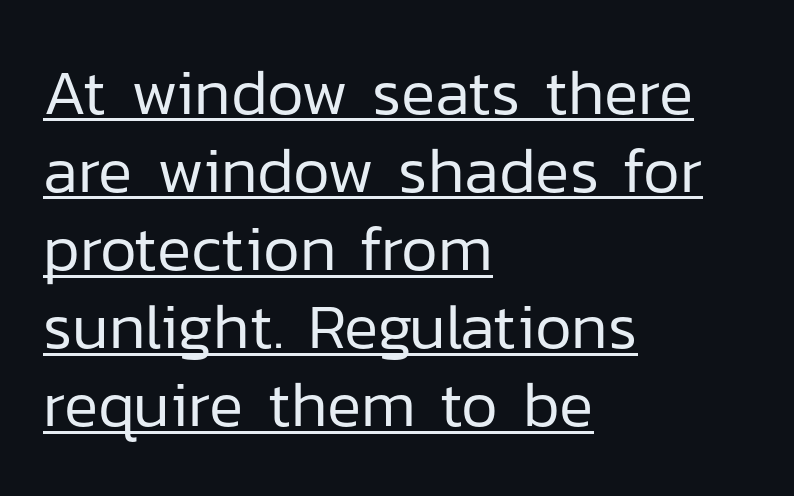
A typesetter would call this proportional, since set widths differ per character. Left-aligned paragraph, ragged on the right. This is roman type, the default non-slanted kind. Each line of the rendering has a horizontal stroke beneath the glyphs. Each letter's strokes conclude bluntly, with no projecting serifs.
